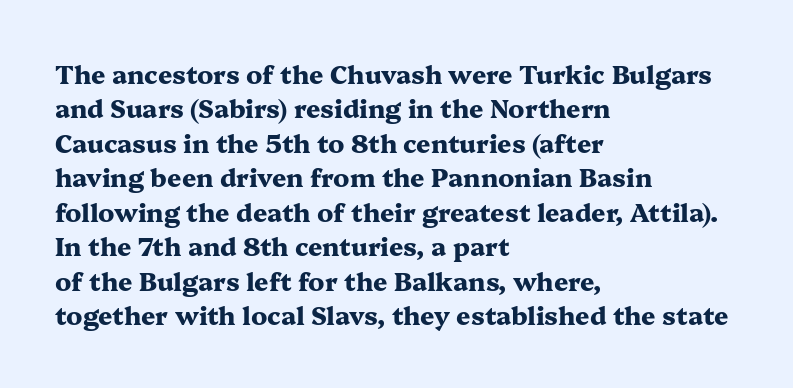
{"italic": "no", "bold": "yes", "underline": "no", "align": "left", "line_spacing": "normal", "line_spacing_ratio": 1.38, "letter_spacing": "normal", "letter_spacing_em": 0.0, "glyph_px": 25}
